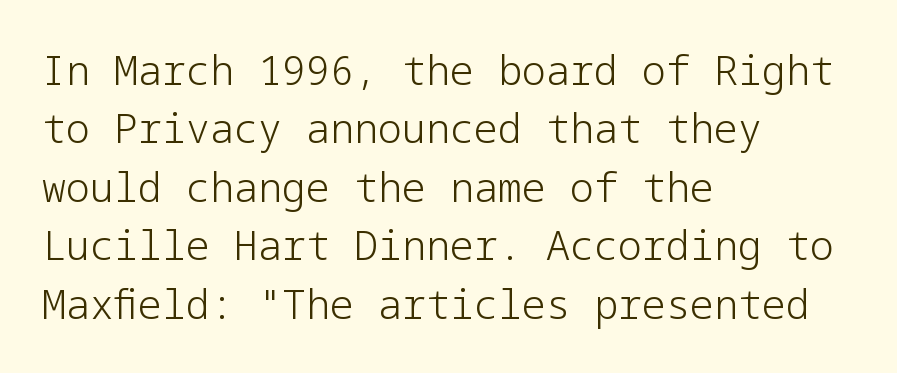
{"serif": "no", "italic": "no", "bold": "no", "weight": "light", "width": "normal", "stroke_contrast": "low", "x_height": "medium", "underline": "no", "align": "left", "line_spacing": "normal", "line_spacing_ratio": 1.46, "letter_spacing": "normal", "letter_spacing_em": 0.0, "glyph_px": 40}
